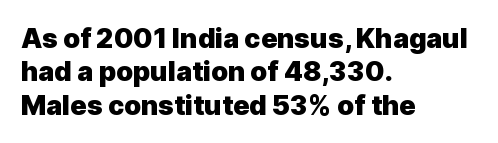
{"italic": "no", "bold": "yes", "underline": "no", "align": "left", "line_spacing_ratio": 1.24, "letter_spacing": "normal", "letter_spacing_em": 0.0, "glyph_px": 27}
